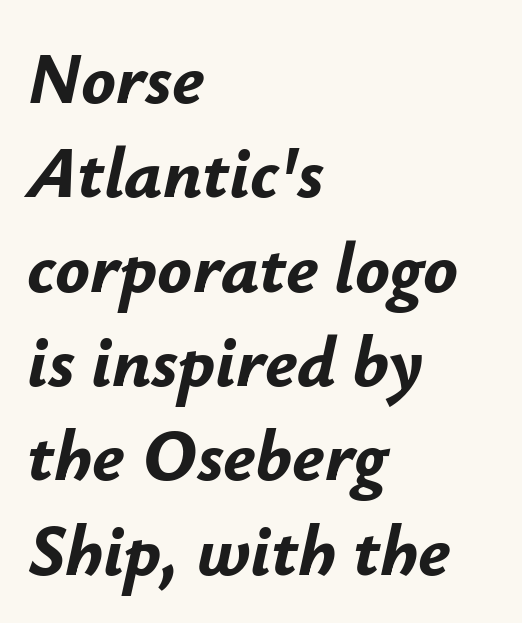
{"italic": "yes", "lean": "right", "slant_degrees": 12, "bold": "yes", "weight": "bold", "width": "normal", "stroke_contrast": "low", "x_height": "small", "monospaced": "no", "underline": "no", "align": "left", "line_spacing": "normal", "line_spacing_ratio": 1.31, "letter_spacing": "normal", "letter_spacing_em": 0.0, "glyph_px": 72}
